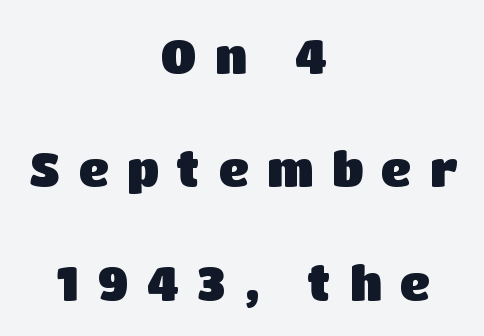
{"serif": "no", "italic": "no", "bold": "yes", "weight": "heavy", "width": "normal", "stroke_contrast": "low", "x_height": "large", "monospaced": "no", "underline": "no", "align": "center", "line_spacing": "loose", "line_spacing_ratio": 2.41, "letter_spacing": "wide", "letter_spacing_em": 0.38, "glyph_px": 47}
